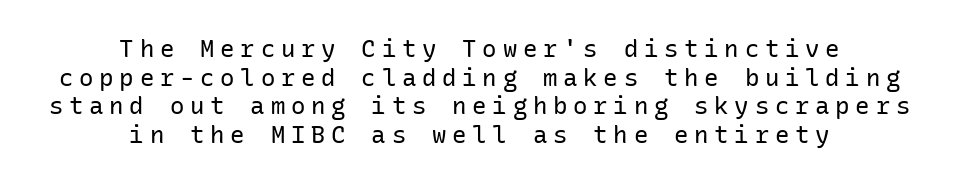
The image shows 24 px text type, upright; set centered, line spacing 1.19x, unusually wide letter spacing (+0.24 em), not underlined.
